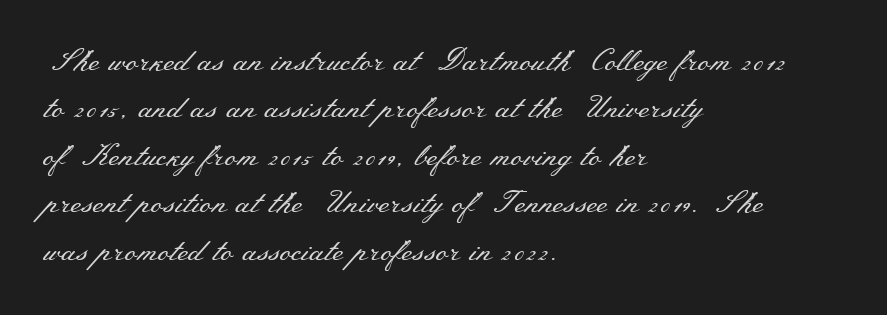
{"serif": "yes", "bold": "no", "weight": "regular", "width": "wide", "stroke_contrast": "medium", "x_height": "small", "monospaced": "no", "underline": "no", "align": "left", "line_spacing": "normal", "line_spacing_ratio": 1.58, "letter_spacing": "normal", "letter_spacing_em": 0.0, "glyph_px": 30}
